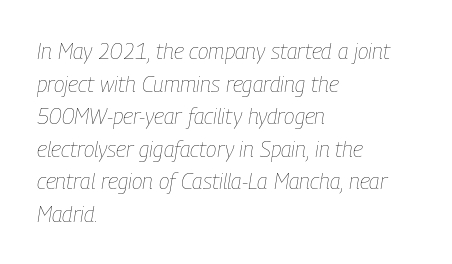
Would a proofreader flag this as italicized? Yes. The gap between lines stays unmarked. Ink coverage per letter is moderate at most. These lines are set flush left with a ragged right edge.
